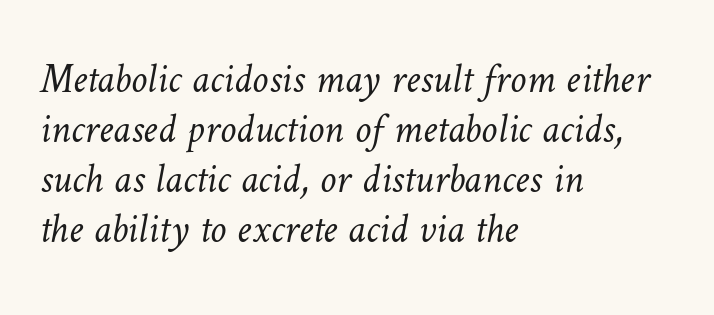
Q: Is the text bold? A: No.
Q: Is the text underlined? A: No.
Q: How is the paragraph aligned? A: Left-aligned.
Q: Is the spacing between letters normal or unusually wide? A: Normal.
Q: Width (condensed, normal, or wide)? A: Normal.
Q: Stroke contrast? A: Low.
Q: x-height? A: Medium.
Q: Monospaced? A: No.
